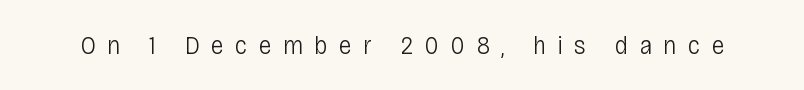
{"italic": "no", "bold": "no", "underline": "no", "letter_spacing": "wide", "letter_spacing_em": 0.42, "glyph_px": 27}
